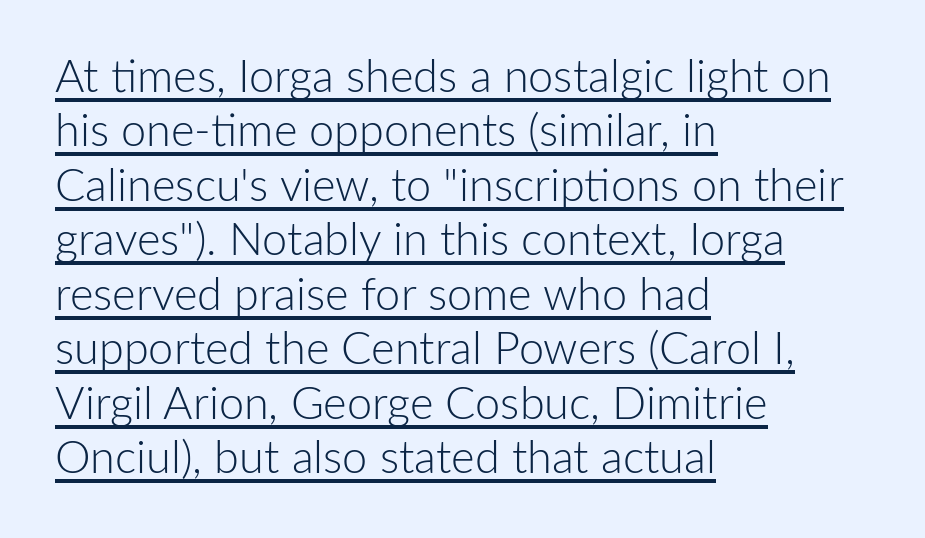
The image shows 45 px light sans-serif type, upright; set left-aligned, line spacing 1.21x, normal letter spacing, underlined; low stroke contrast and a medium x-height.
